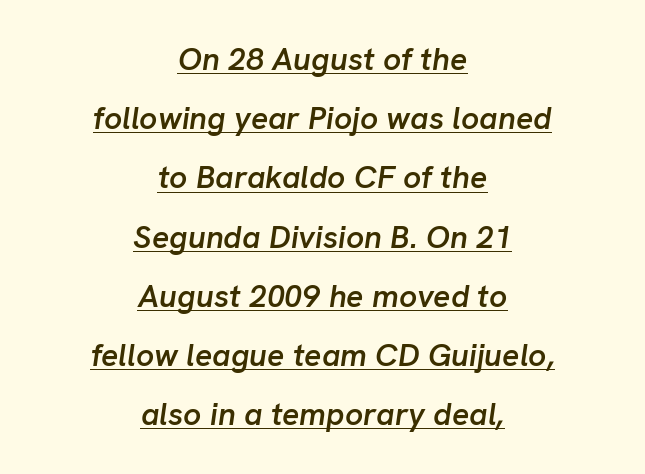
The line texture is even and compact thanks to regular tracking. The compositor balanced each line on the midline. The glyphs are accompanied by a horizontal stroke just below them. The rendering applies a slant to the glyphs.
